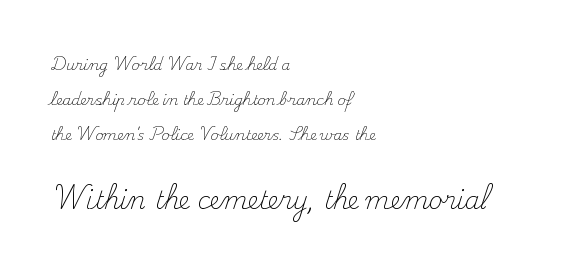
{"bold": "no", "underline": "no", "align": "left", "line_spacing": "loose", "line_spacing_ratio": 2.5, "letter_spacing": "normal", "letter_spacing_em": 0.0, "larger_block": "second", "size_ratio": 1.71, "glyph_px": 24}
